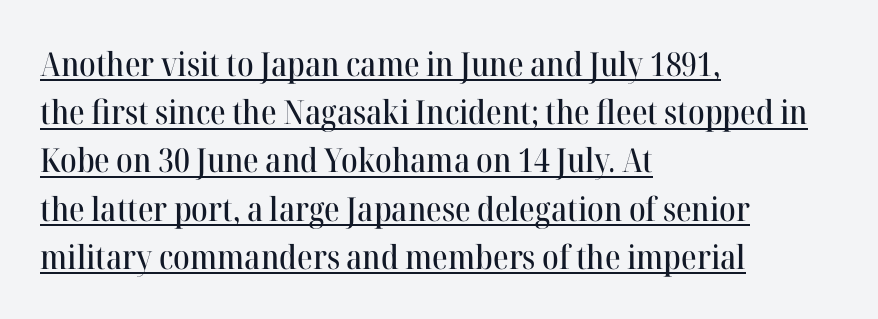
{"serif": "yes", "italic": "no", "width": "normal", "stroke_contrast": "high", "x_height": "medium", "monospaced": "no", "underline": "yes", "align": "left", "line_spacing": "normal", "line_spacing_ratio": 1.46, "letter_spacing": "normal", "letter_spacing_em": 0.0, "glyph_px": 33}
